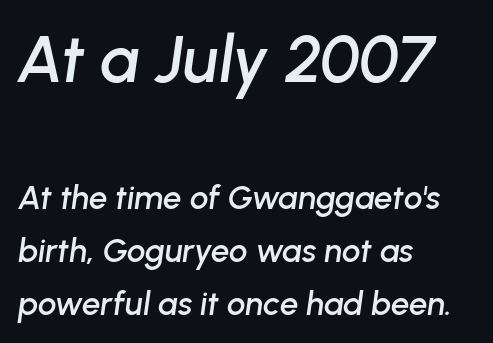
The image shows 66 px text type, italic (leaning right); set left-aligned, normal line spacing (1.6x), normal letter spacing, not underlined; the first (top) block is 2.0x larger; low stroke contrast and a medium x-height.
